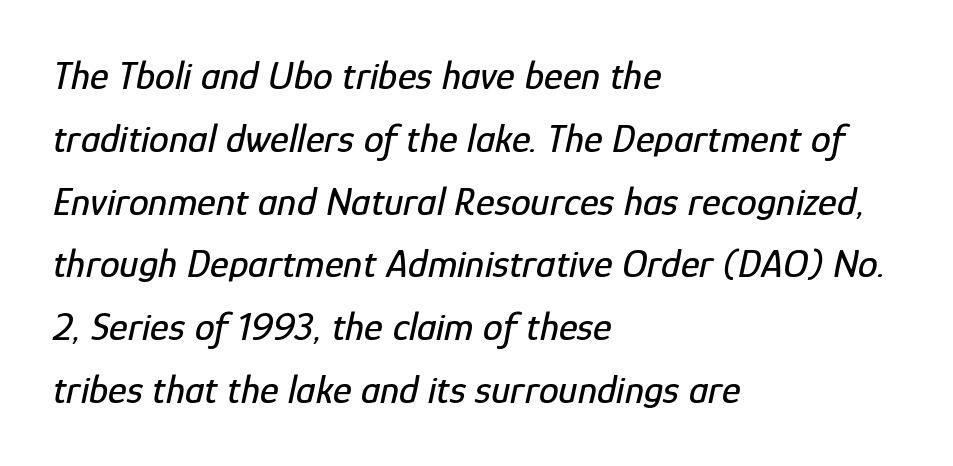
There is no visible air inserted between adjacent glyphs. The typesetter chose a ragged-right arrangement here. The letters advance in unequal steps, a hallmark of proportional type. Italic: yes, the glyphs are oblique. Normally led — the rows are evenly, conventionally spaced. Glance below the letters and you will spot only blank space.
